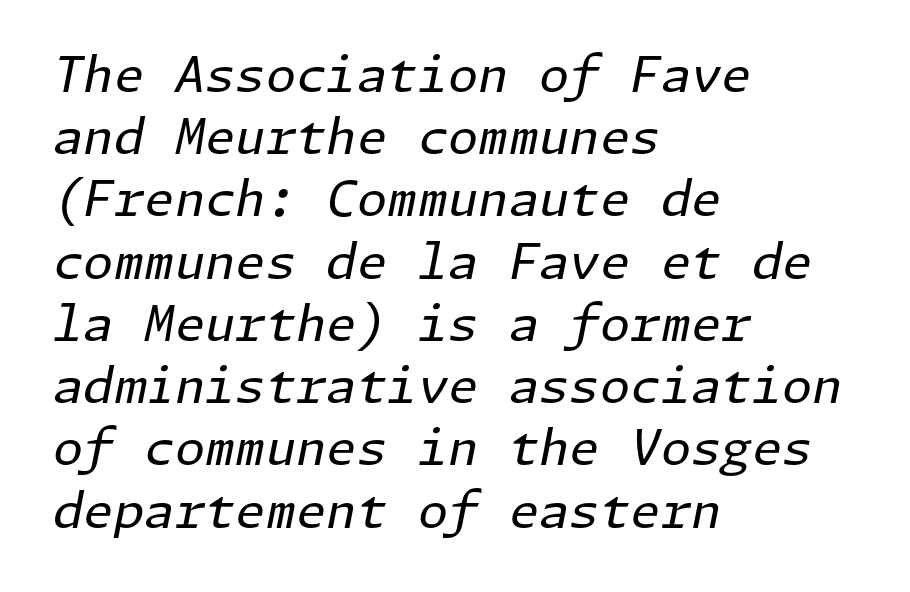
The typesetting does not lean heavy: it is not bold. Does the copy run flush right? No — it runs flush left. What's the leading like? Ordinary, nothing unusual. A typesetter would call this zero additional tracking. Just letters on the line, the space beneath them empty.
